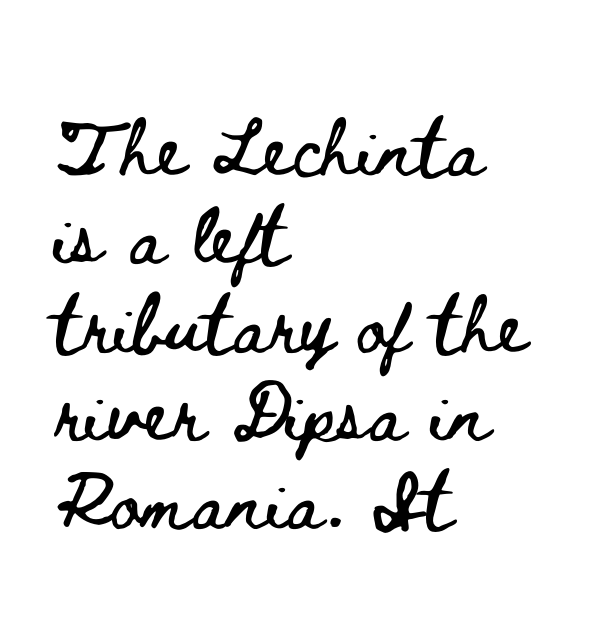
The image shows 73 px wide type; set left-aligned, line spacing 1.21x, normal letter spacing, not underlined; low stroke contrast and a small x-height.
